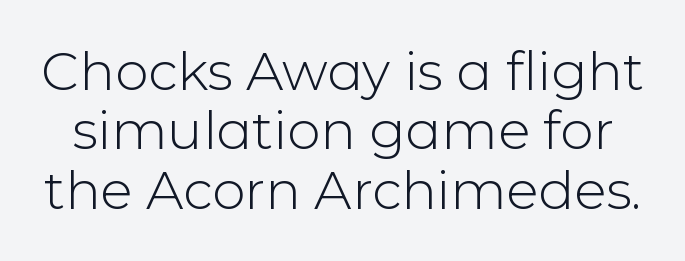
How are the letters spaced? Ordinarily, with no added tracking. Ascenders rise straight up at ninety degrees. Vertical stems look standard width or narrower in stroke. Varying glyph widths throughout — classic text-font behaviour. Has an underline been added? It has not. The leading is snug, giving the passage a crowded texture.
